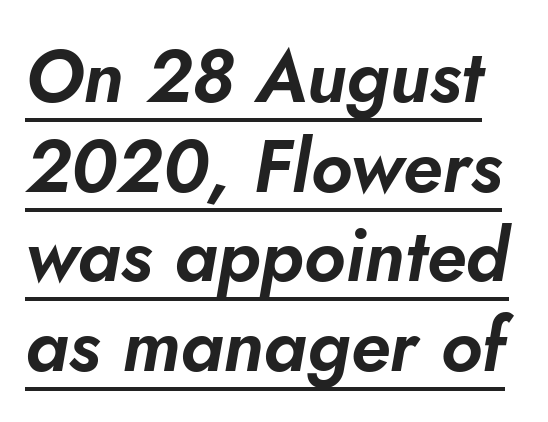
Q: Is the text italic (slanted)? A: Yes, it leans right by about 10 degrees.
Q: Is the text underlined? A: Yes.
Q: Is the spacing between letters normal or unusually wide? A: Normal.
Q: Width (condensed, normal, or wide)? A: Normal.
Q: Stroke contrast? A: Low.
Q: x-height? A: Small.
Q: Monospaced? A: No.
